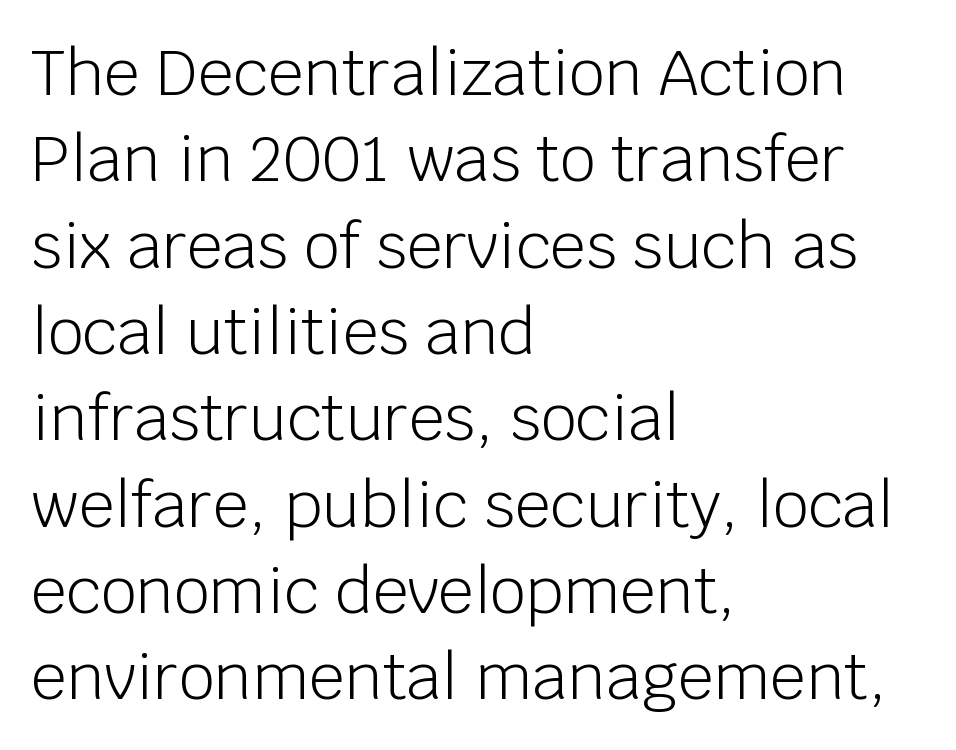
{"serif": "no", "italic": "no", "bold": "no", "weight": "light", "width": "normal", "stroke_contrast": "low", "x_height": "large", "monospaced": "no", "underline": "no", "align": "left", "line_spacing": "normal", "line_spacing_ratio": 1.37, "letter_spacing": "normal", "letter_spacing_em": 0.0, "glyph_px": 63}
